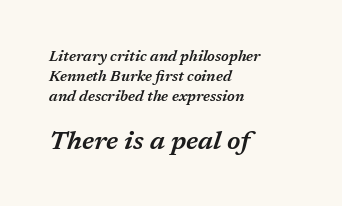
The image shows 26 px text type, italic (leaning right); set left-aligned, normal line spacing (1.32x), normal letter spacing, not underlined; the second (bottom) block is 1.73x larger.
